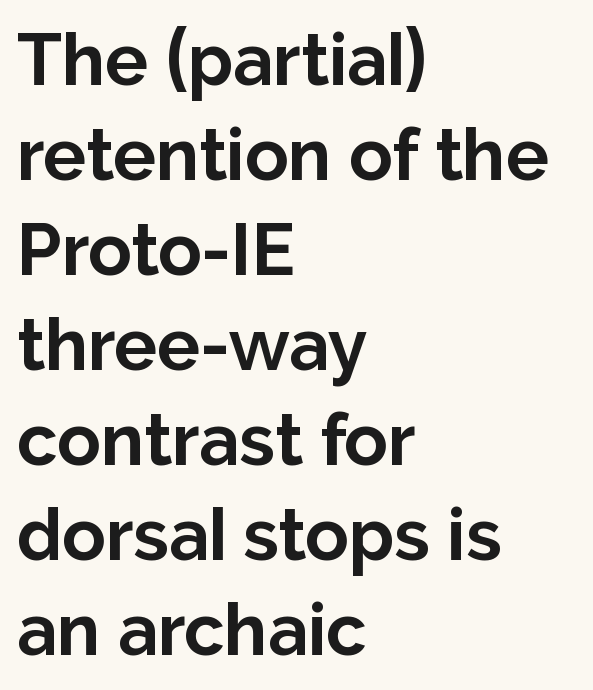
The image shows 72 px bold sans-serif type, upright; set left-aligned, normal line spacing (1.32x), normal letter spacing, not underlined; low stroke contrast and a medium x-height.
